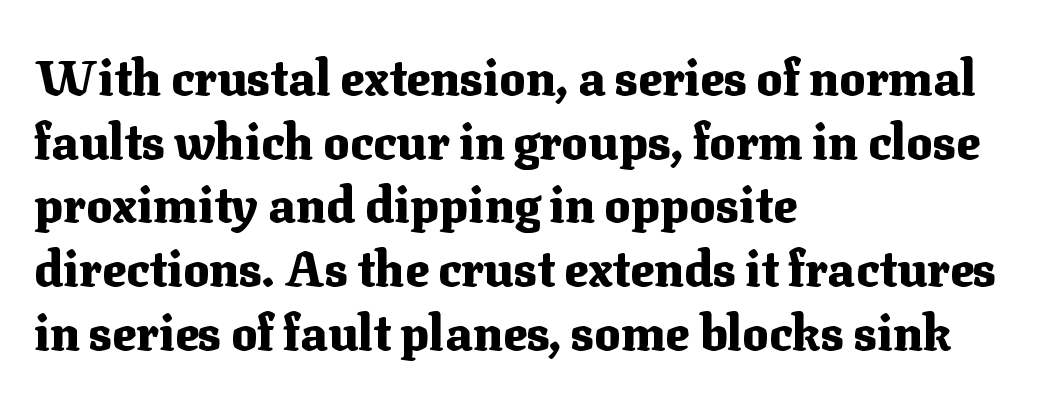
If you drew a line through each stem, it would be perfectly vertical. Each letter keeps its own natural width here, so spacing adapts to shape. Does extra space separate the letters? No, they use regular spacing. Thick stems and heavy bowls — unmistakably bold.
